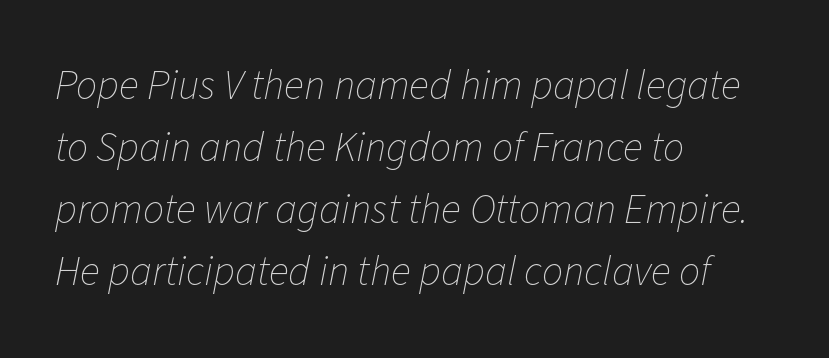
Q: Is the text bold? A: No.
Q: Is the text italic (slanted)? A: Yes, it leans right by about 11 degrees.
Q: Is the text underlined? A: No.
Q: How is the paragraph aligned? A: Left-aligned.
Q: Is the spacing between letters normal or unusually wide? A: Normal.
Q: Is the spacing between lines tight, normal or loose? A: Normal.
Q: Width (condensed, normal, or wide)? A: Normal.
Q: Stroke contrast? A: Low.
Q: x-height? A: Medium.
Q: Monospaced? A: No.
